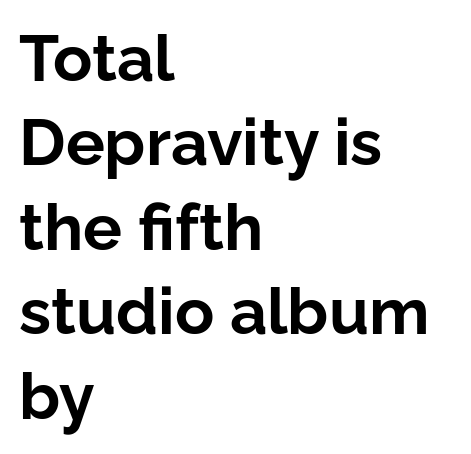
The image shows 65 px bold sans-serif type, upright; set left-aligned, normal line spacing (1.3x), normal letter spacing, not underlined; low stroke contrast and a medium x-height.
